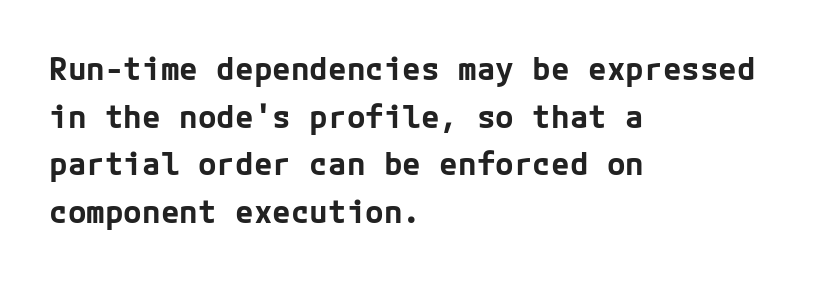
The image shows 31 px bold sans-serif type, upright; set left-aligned, normal line spacing (1.54x), normal letter spacing, not underlined; low stroke contrast and a medium x-height.
